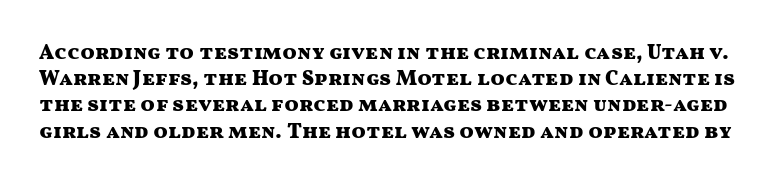
Q: Is the text bold? A: Yes.
Q: Is the text italic (slanted)? A: No, it is upright.
Q: Is the text underlined? A: No.
Q: Is the spacing between letters normal or unusually wide? A: Normal.
Q: Is the spacing between lines tight, normal or loose? A: Normal.
